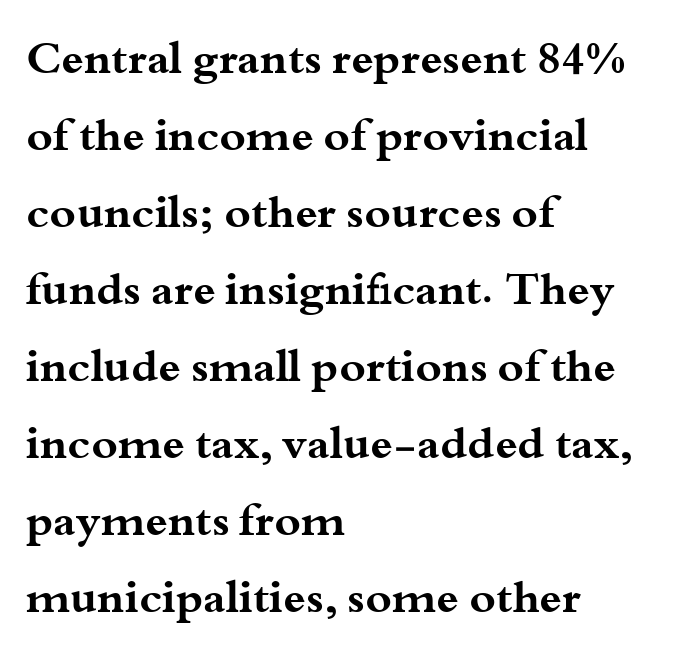
Q: Is the text bold? A: Yes.
Q: Is the text italic (slanted)? A: No, it is upright.
Q: Is the typeface a serif or a sans-serif typeface? A: Serif.
Q: Is the text underlined? A: No.
Q: How is the paragraph aligned? A: Left-aligned.
Q: Is the spacing between letters normal or unusually wide? A: Normal.
Q: Width (condensed, normal, or wide)? A: Wide.
Q: Stroke contrast? A: Medium.
Q: x-height? A: Small.
Q: Monospaced? A: No.
